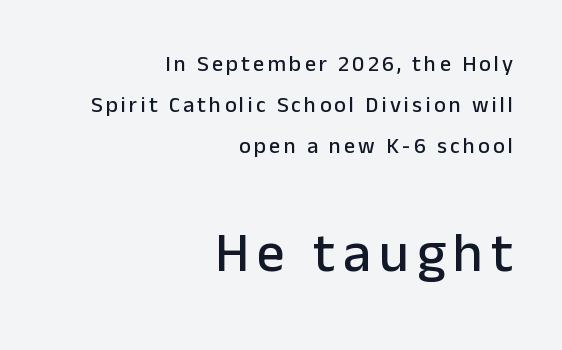
{"serif": "no", "italic": "no", "width": "normal", "stroke_contrast": "low", "x_height": "medium", "monospaced": "no", "underline": "no", "align": "right", "line_spacing_ratio": 1.86, "larger_block": "second", "size_ratio": 2.5, "glyph_px": 55}
